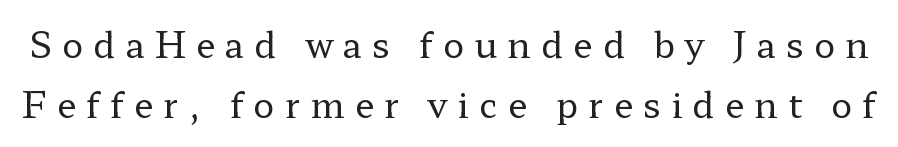
The image shows 35 px regular-weight, wide serif type, upright; set line spacing 1.72x, unusually wide letter spacing (+0.29 em), not underlined; low stroke contrast and a medium x-height.
